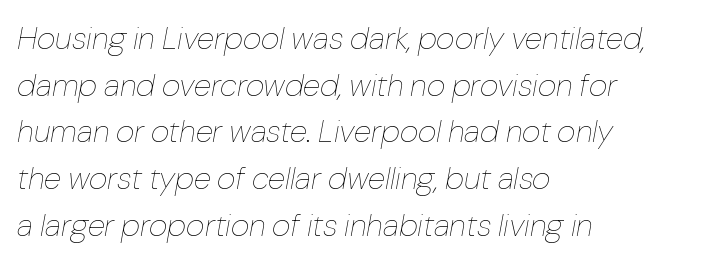
Q: Is the text bold? A: No.
Q: Is the text italic (slanted)? A: Yes, it leans right by about 10 degrees.
Q: Is the text underlined? A: No.
Q: How is the paragraph aligned? A: Left-aligned.
Q: Is the spacing between letters normal or unusually wide? A: Normal.
Q: Is the spacing between lines tight, normal or loose? A: Normal.
Q: Width (condensed, normal, or wide)? A: Normal.
Q: Stroke contrast? A: Low.
Q: x-height? A: Medium.
Q: Monospaced? A: No.
